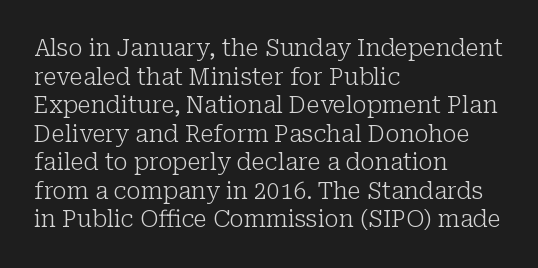
Q: Is the text bold? A: No.
Q: Is the text italic (slanted)? A: No, it is upright.
Q: Is the text underlined? A: No.
Q: How is the paragraph aligned? A: Left-aligned.
Q: Is the spacing between letters normal or unusually wide? A: Normal.
